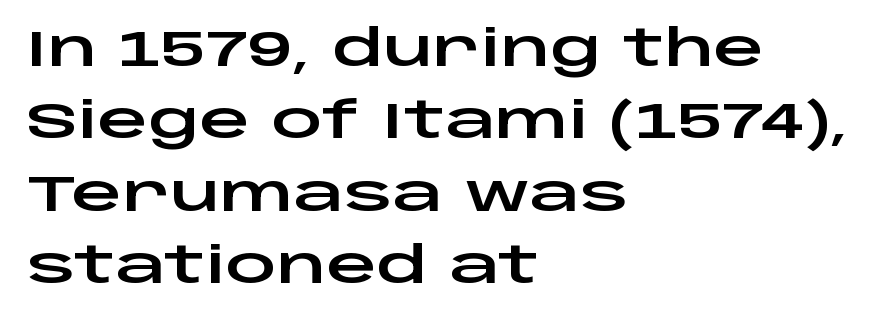
The image shows 50 px wide sans-serif type, upright; set left-aligned, normal line spacing (1.45x), normal letter spacing, not underlined; low stroke contrast and a large x-height.
